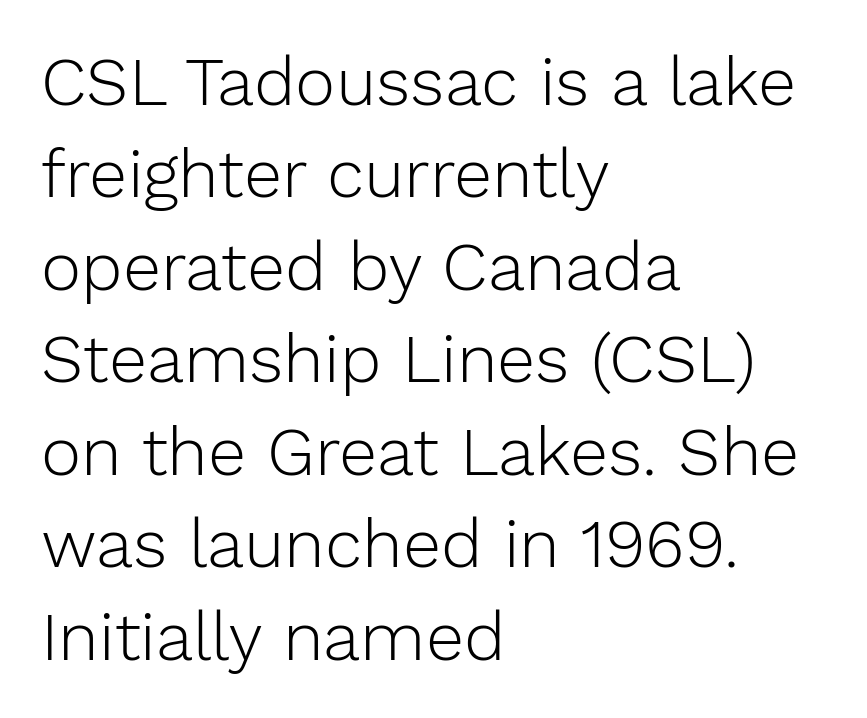
Inter-character spacing is left at the font's built-in metrics. Notice how descenders clear the ascenders below comfortably — that's standard leading. The font family rendered here belongs to the sans-serif group. Unlike italic type, these characters show no tilt at all.
